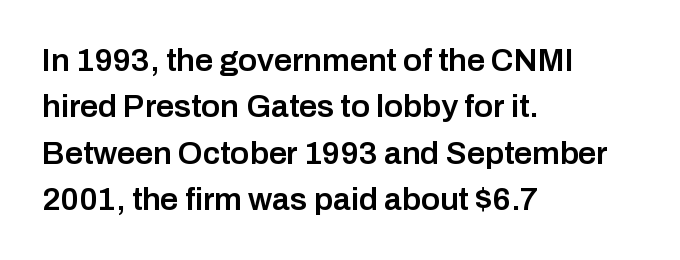
The image shows 32 px semibold sans-serif type, upright; set left-aligned, normal line spacing (1.45x), normal letter spacing, not underlined; low stroke contrast and a medium x-height.
